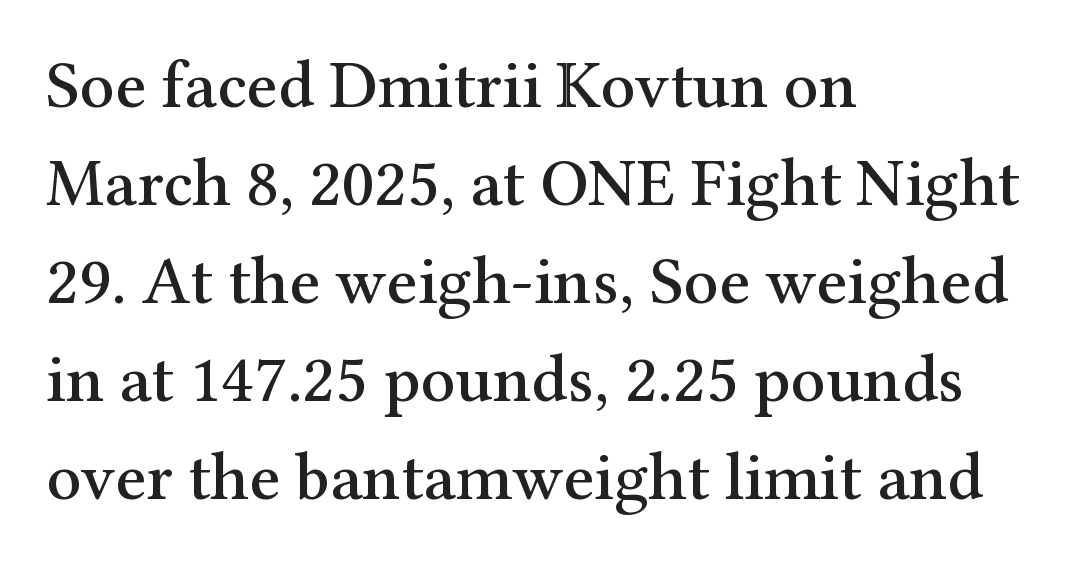
The designer left line spacing at the default. These lines are rendered in a variable-pitch font. In CSS terms this would be text-align: left. The lettering holds an erect, upright posture throughout. Underlining? Definitely not there. This rendering employs a face with finishing strokes, i.e., a serif.
